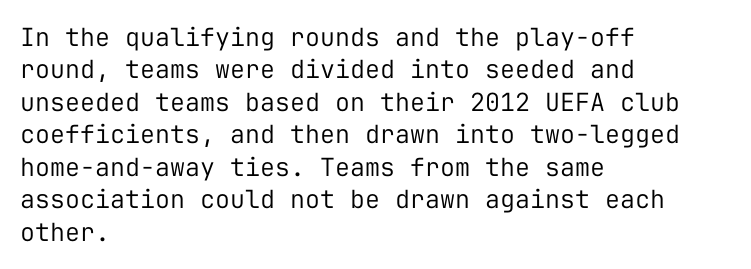
The image shows 25 px text type, upright; set left-aligned, normal line spacing (1.3x), normal letter spacing, not underlined.
